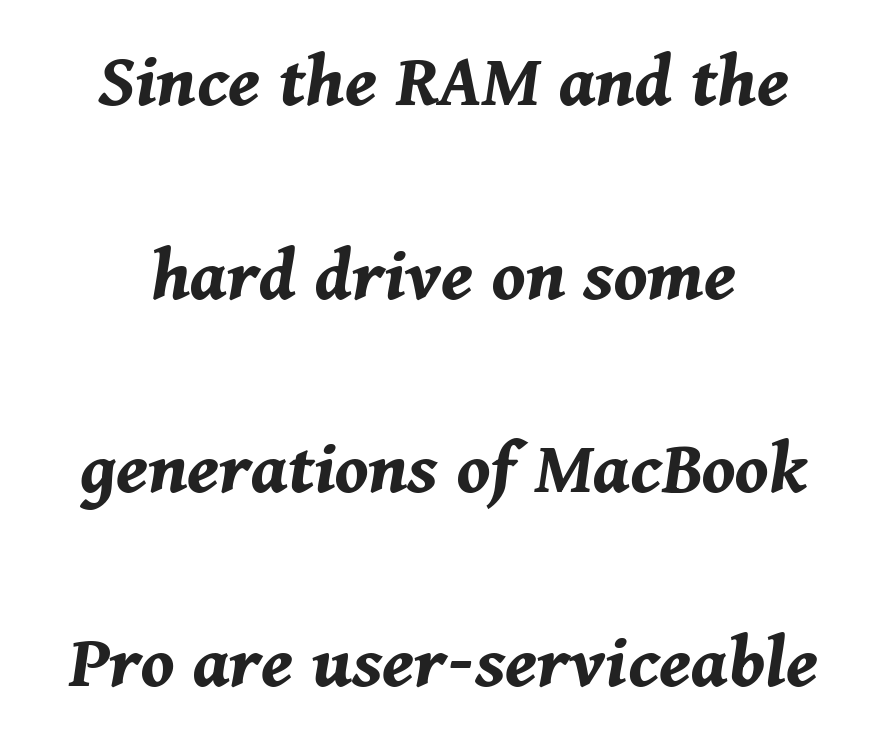
Q: Is the text bold? A: Yes.
Q: Is the text italic (slanted)? A: Yes, it leans right by about 11 degrees.
Q: Is the text underlined? A: No.
Q: Is the spacing between letters normal or unusually wide? A: Normal.
Q: Is the spacing between lines tight, normal or loose? A: Loose.
Q: Width (condensed, normal, or wide)? A: Normal.
Q: Stroke contrast? A: Medium.
Q: x-height? A: Medium.
Q: Monospaced? A: No.
